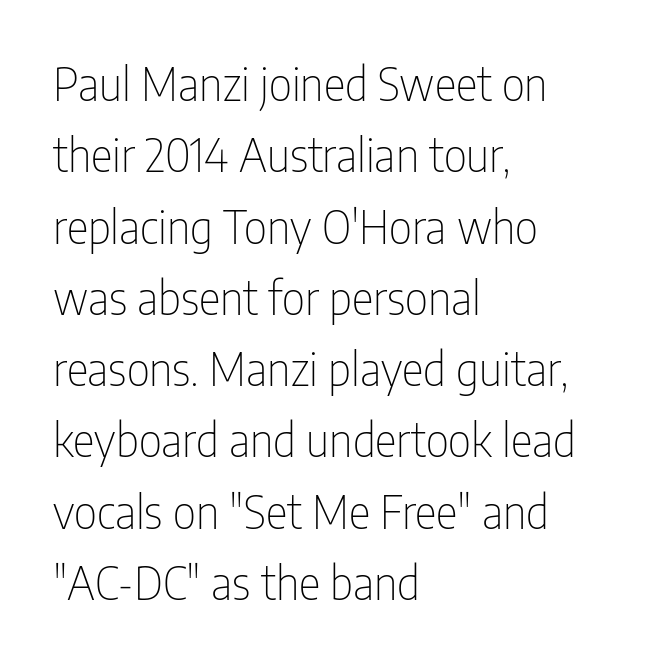
The strip under each line holds only bare page. There is no visible air inserted between adjacent glyphs. The glyphs in this specimen are sans serif. A quiet, ordinary-to-light weight characterises the typeface. The lines sit at an ordinary, default distance from one another.
